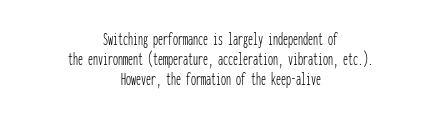
The image shows 20 px text type, upright; set centered, tight line spacing (0.99x), normal letter spacing, not underlined.
